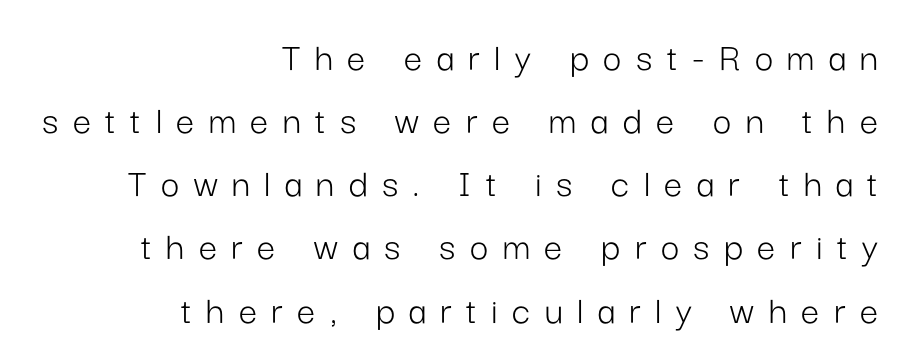
{"serif": "no", "italic": "no", "bold": "no", "weight": "light", "width": "normal", "stroke_contrast": "low", "x_height": "medium", "monospaced": "no", "underline": "no", "align": "right", "line_spacing": "normal", "line_spacing_ratio": 1.54, "letter_spacing": "wide", "letter_spacing_em": 0.35, "glyph_px": 41}
